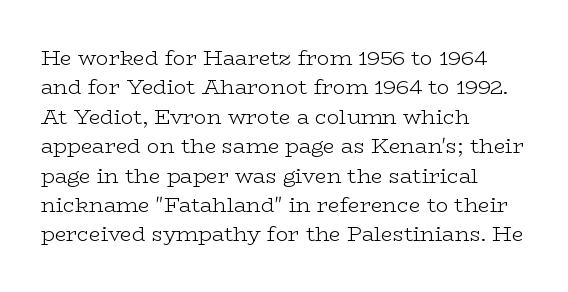
{"italic": "no", "bold": "no", "underline": "no", "align": "left", "line_spacing": "normal", "line_spacing_ratio": 1.4, "letter_spacing": "normal", "letter_spacing_em": 0.0, "glyph_px": 21}
